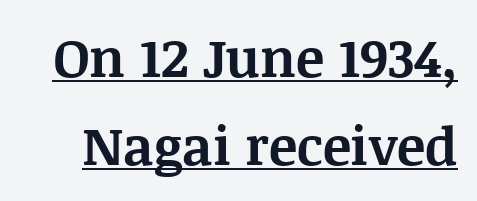
The text was rendered using a seriffed face with decorative stroke endings. The letters advance in unequal steps, a hallmark of proportional type. This is roman type, the default non-slanted kind. Emphasis by weight is at full strength: bold.
